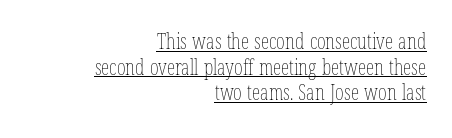
Horizontally, the lines are justified to the trailing edge only. The typesetting does not lean heavy: it is not bold. Default kerning and tracking; the words read as compact shapes. Rendered with straight, roman letterforms. The typesetter has applied underlining to the passage shown.
